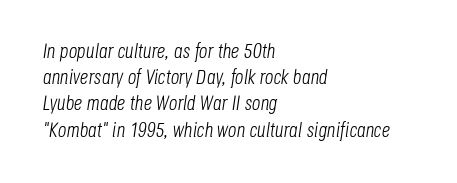
Q: Is the text bold? A: No.
Q: Is the text italic (slanted)? A: Yes, it leans right by about 8 degrees.
Q: Is the text underlined? A: No.
Q: How is the paragraph aligned? A: Left-aligned.
Q: Is the spacing between letters normal or unusually wide? A: Normal.
Q: Is the spacing between lines tight, normal or loose? A: Normal.
